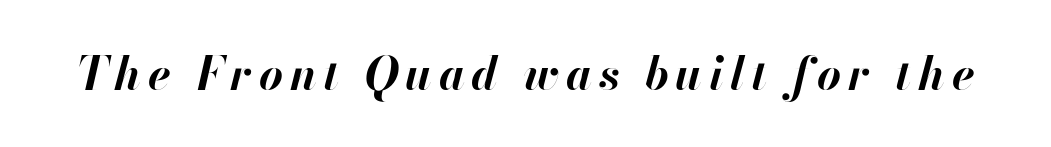
The font's italic variant was chosen for this text. Nobody drew a line under any word here. Each letter keeps its own natural width here, so spacing adapts to shape. Heft: maximum for text — a bold.
